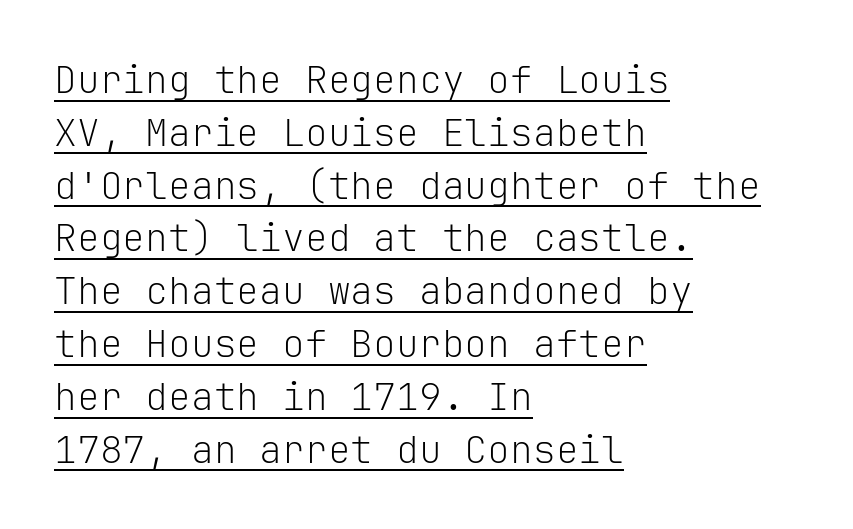
{"serif": "no", "italic": "no", "bold": "no", "weight": "light", "width": "normal", "stroke_contrast": "low", "x_height": "medium", "monospaced": "yes", "underline": "yes", "align": "left", "line_spacing": "normal", "line_spacing_ratio": 1.39, "letter_spacing": "normal", "letter_spacing_em": 0.0, "glyph_px": 38}
